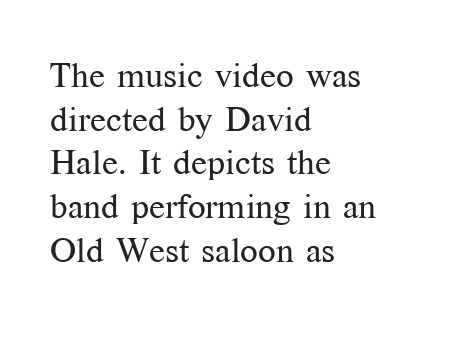
The cut favours lightness, reaching ordinary text weight at its darkest. Vertically, the passage feels balanced, rows spaced as you'd expect. The designer went with a serif here, giving each stem small feet. The paragraph has a hard left edge and a soft right edge. You can tell it's not italic because the verticals are truly vertical. The face used here is proportionally spaced, like ordinary book or web type.
